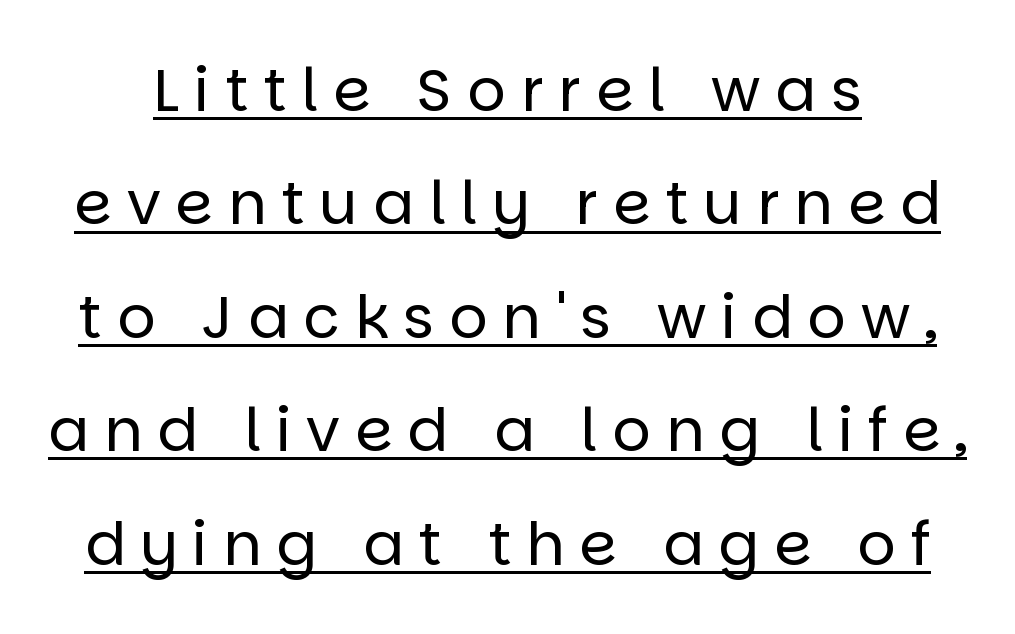
Rendered with straight, roman letterforms. Someone cranked the tracking dial way up on this one. Observe the absence of serifs on each vertical stroke in this sample. Is this a fixed-width face? No — the glyphs have proportional, varying widths.
